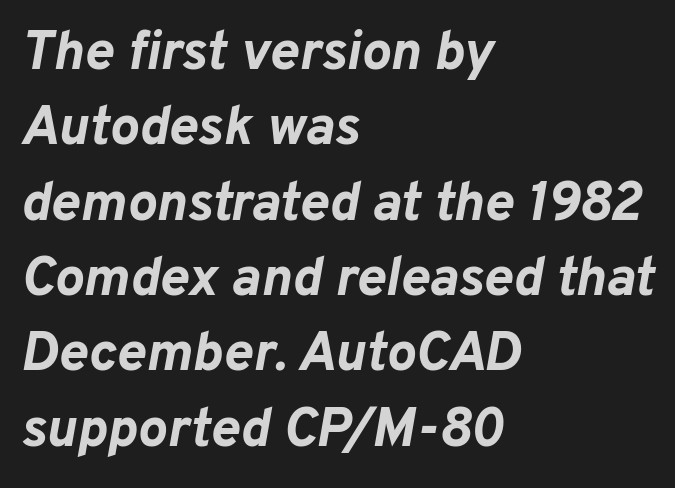
Q: Is the text bold? A: Yes.
Q: Is the text italic (slanted)? A: Yes, it leans right by about 10 degrees.
Q: Is the text underlined? A: No.
Q: How is the paragraph aligned? A: Left-aligned.
Q: Is the spacing between letters normal or unusually wide? A: Normal.
Q: Is the spacing between lines tight, normal or loose? A: Normal.
Q: Width (condensed, normal, or wide)? A: Normal.
Q: Stroke contrast? A: Low.
Q: x-height? A: Medium.
Q: Monospaced? A: No.
